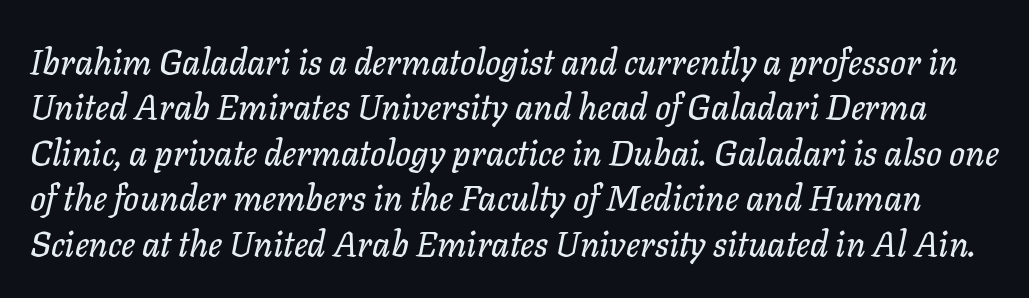
The image shows 35 px text type, italic (leaning right); set normal line spacing (1.3x), normal letter spacing, not underlined; low stroke contrast and a medium x-height.
